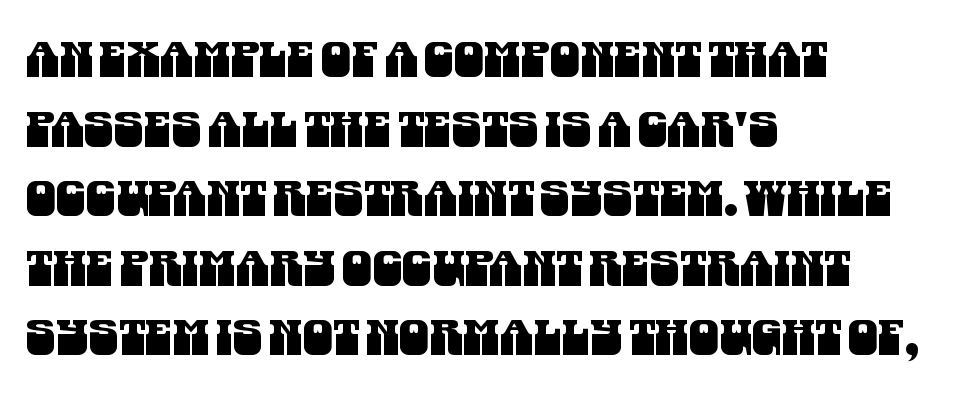
The image shows 48 px condensed sans-serif type; set left-aligned, normal line spacing (1.45x), normal letter spacing, not underlined; medium stroke contrast and a large x-height.
